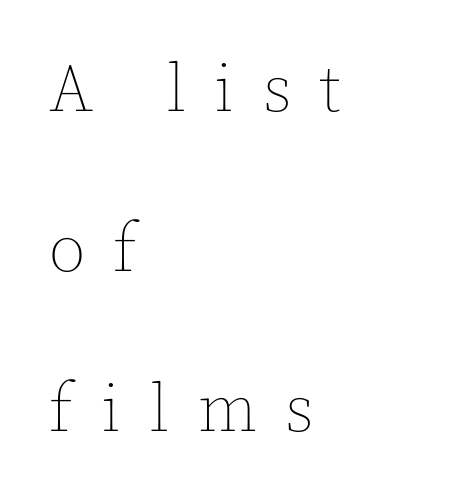
Vertical stems look standard width or narrower in stroke. Look at the tracking — it's clearly loosened, letters drifting apart. The passage shown is not underscored anywhere. Think of a printed novel: that variable character pitch is what you see here. The text block is weighted toward the left margin, trailing off unevenly rightward.
